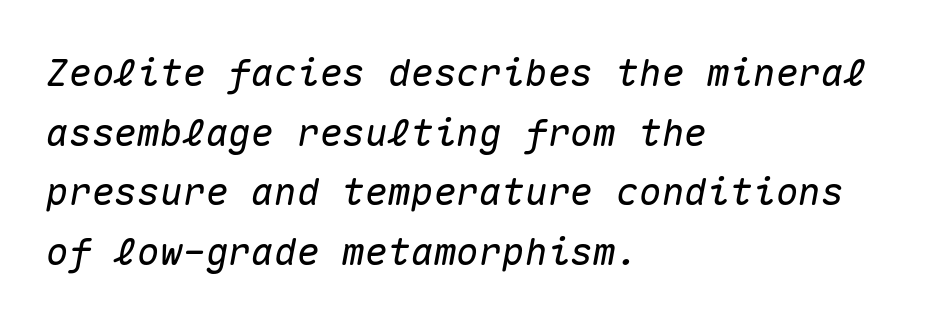
Type without underlining. Regular leading. Compared with a centered layout, this one pins lines to the left instead. The face used here is rendered with its standard letterfit.
